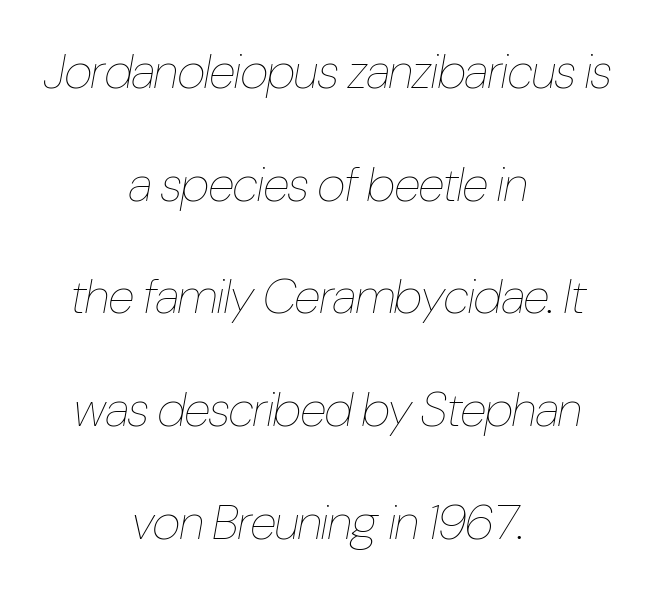
One-word summary of the alignment: center. Posture: slanted. These lines stand farther apart than default settings would place them. The face used here is proportionally spaced, like ordinary book or web type. Decoration check: the copy has no underline.
